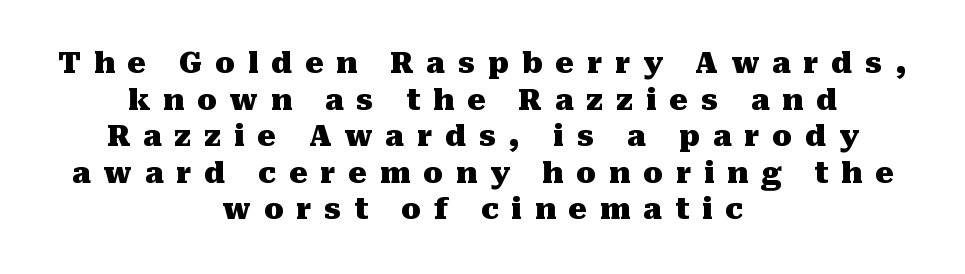
Q: Is the text bold? A: Yes.
Q: Is the text italic (slanted)? A: No, it is upright.
Q: Is the typeface a serif or a sans-serif typeface? A: Serif.
Q: Is the text underlined? A: No.
Q: How is the paragraph aligned? A: Centered.
Q: Is the spacing between letters normal or unusually wide? A: Unusually wide.
Q: Is the spacing between lines tight, normal or loose? A: Normal.
Q: Width (condensed, normal, or wide)? A: Normal.
Q: Stroke contrast? A: Medium.
Q: x-height? A: Medium.
Q: Monospaced? A: No.
